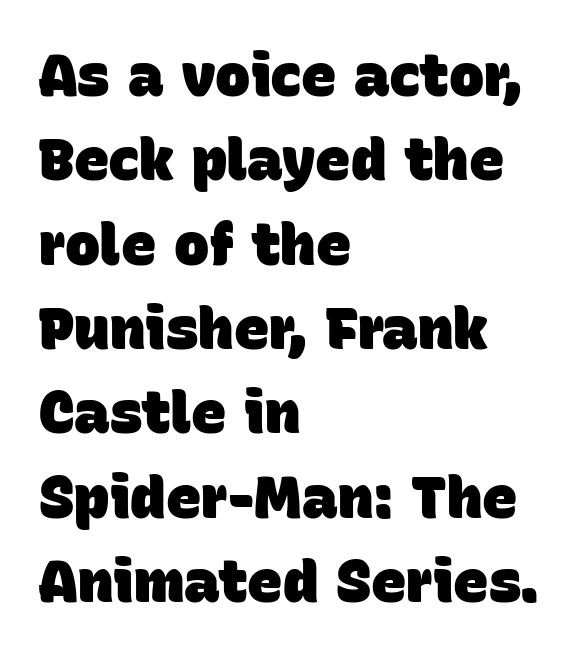
Do the characters align in a grid? No, the font is proportional. Descenders are the only things crossing below the line. Layout note: lines flush left. The face used here has the dense, thick strokes of a bold. Vertical spacing — default. This rendering employs a face without finishing strokes, i.e., a sans-serif.
